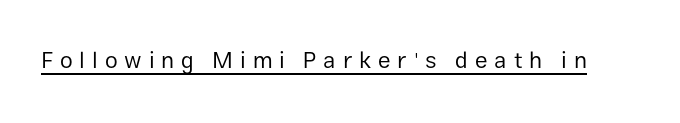
The image shows 23 px text type, upright; set unusually wide letter spacing (+0.3 em), underlined.
